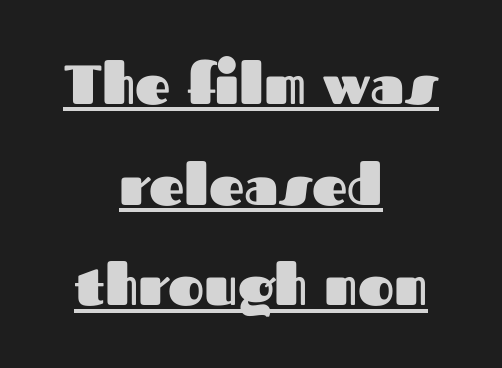
{"serif": "no", "italic": "no", "bold": "yes", "weight": "heavy", "width": "normal", "stroke_contrast": "medium", "x_height": "medium", "monospaced": "no", "underline": "yes", "align": "center", "line_spacing_ratio": 1.83, "letter_spacing": "normal", "letter_spacing_em": 0.0, "glyph_px": 55}
